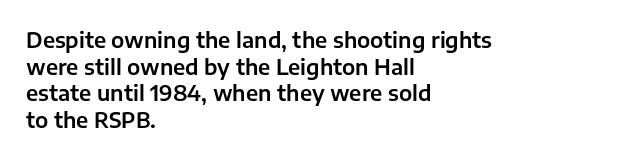
Q: Is the text italic (slanted)? A: No, it is upright.
Q: Is the text underlined? A: No.
Q: How is the paragraph aligned? A: Left-aligned.
Q: Is the spacing between letters normal or unusually wide? A: Normal.
Q: Is the spacing between lines tight, normal or loose? A: Normal.
